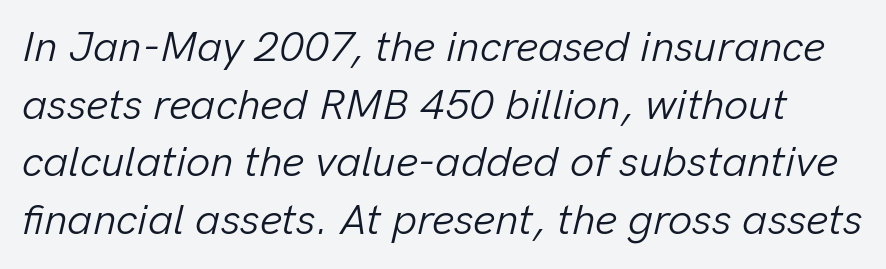
{"italic": "yes", "lean": "right", "slant_degrees": 13, "bold": "no", "weight": "light", "width": "normal", "stroke_contrast": "low", "x_height": "medium", "monospaced": "no", "underline": "no", "line_spacing": "normal", "line_spacing_ratio": 1.34, "letter_spacing": "normal", "letter_spacing_em": 0.0, "glyph_px": 43}
